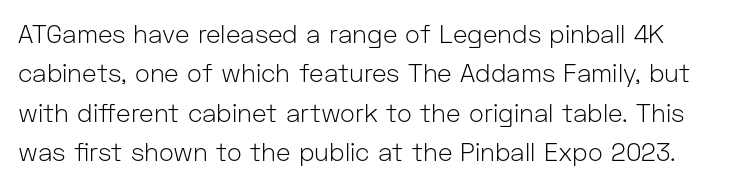
This block has exactly the height ordinary leading produces. Heft: none added — not bold. The face used here is rendered with its standard letterfit. Horizontally, the lines are justified to the leading edge only.
